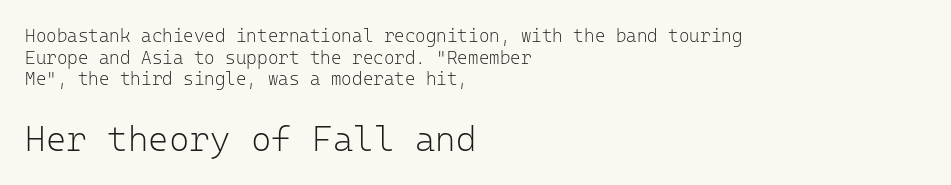
Observe the absence of serifs on each vertical stroke in this sample. Of the two passages, the one underneath uses the larger point size. The words here are not underlined. Here the glyphs are tracked normally, forming tight word shapes. The font is comparable to plain body text, perhaps lighter. In terms of posture, this sample is upright.
